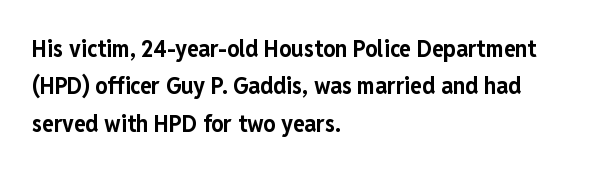
The image shows 24 px bold type, upright; set left-aligned, normal line spacing (1.56x), normal letter spacing, not underlined.
